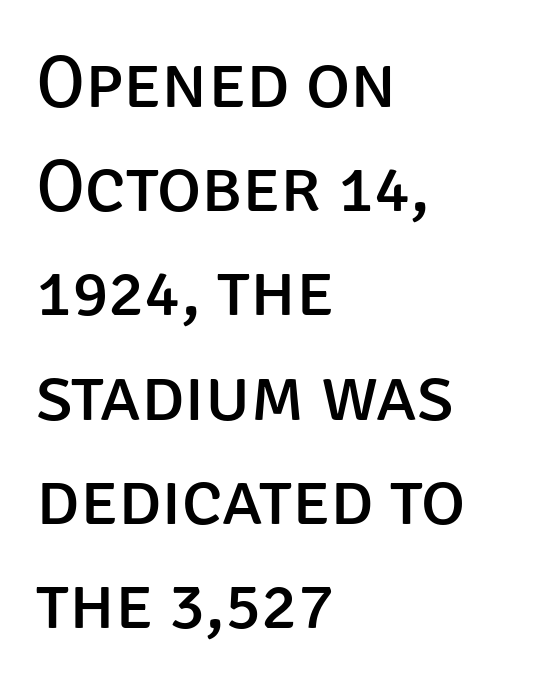
The line texture is even and compact thanks to regular tracking. The passage shown is typed in a proportional face where columns would drift. The characters display no serif detailing; their extremities are plain. Only glyphs here, with clear space below each row. Vertical spacing — default.
